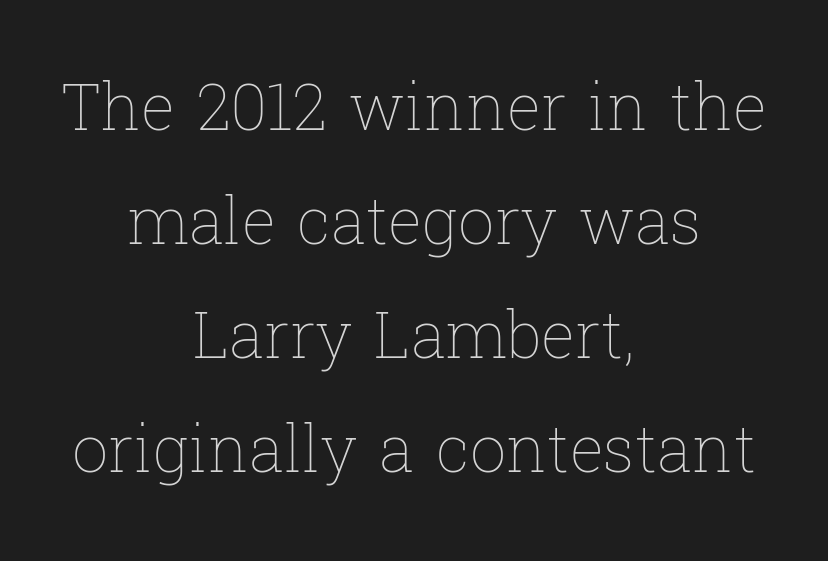
Bold? No — there's no thickening of the strokes. Italic? Not at all — the glyphs are vertical. The zone under the glyphs is completely vacant. Words appear dense and cohesive because spacing is normal.
